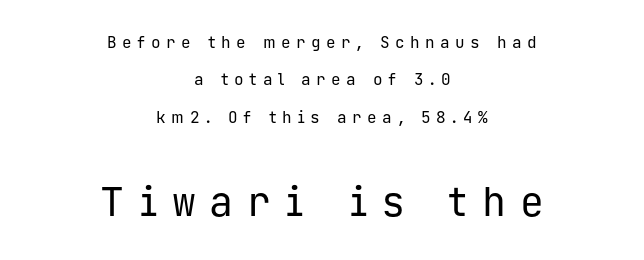
The whitespace from short lines is split evenly between both sides. Fixed-width glyphs throughout — classic coding-font behaviour. Block two is the big one; block one sits smaller above it. Every stem runs plumb, perpendicular to the baseline. The face used here is rendered with a markedly widened letterfit.
